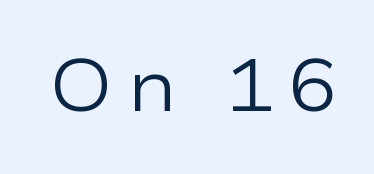
Q: Is the text bold? A: No.
Q: Is the text italic (slanted)? A: No, it is upright.
Q: Is the typeface a serif or a sans-serif typeface? A: Sans-serif.
Q: Is the text underlined? A: No.
Q: Width (condensed, normal, or wide)? A: Wide.
Q: Stroke contrast? A: Low.
Q: x-height? A: Medium.
Q: Monospaced? A: No.
